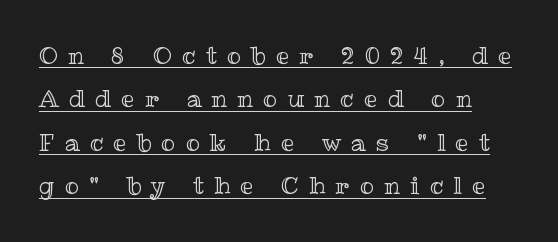
{"italic": "no", "underline": "yes", "line_spacing_ratio": 1.81, "letter_spacing": "wide", "letter_spacing_em": 0.42, "glyph_px": 24}
